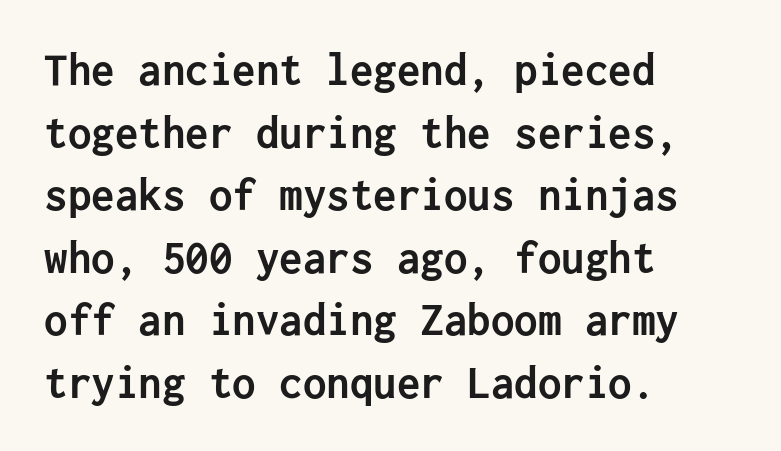
The image shows 47 px semibold sans-serif type, upright; set left-aligned, normal line spacing (1.33x), normal letter spacing, not underlined; low stroke contrast and a medium x-height.
